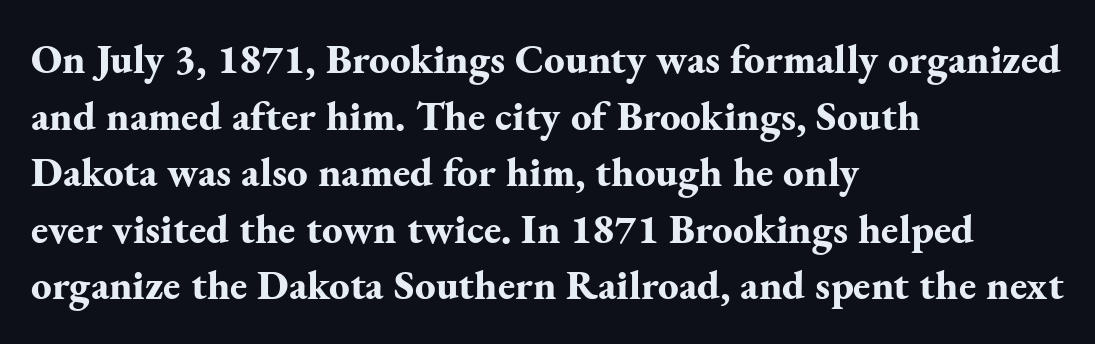
These lines are set flush left with a ragged right edge. Italic? Not at all — the glyphs are vertical. Here the glyphs are tracked normally, forming tight word shapes. Only glyphs here, with clear space below each row. The letters advance in unequal steps, a hallmark of proportional type.
